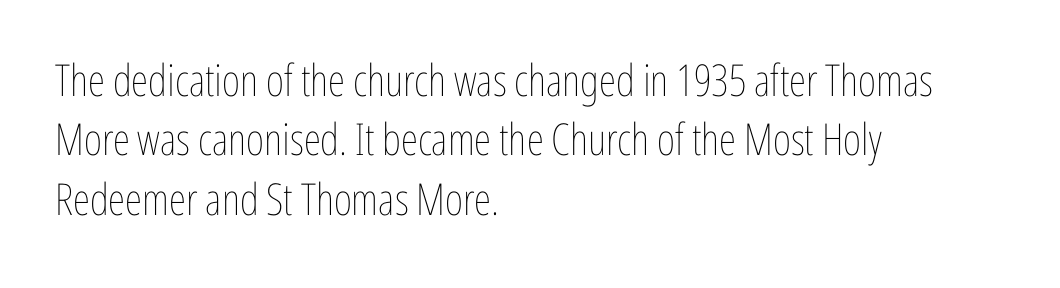
Q: Is the text bold? A: No.
Q: Is the text italic (slanted)? A: No, it is upright.
Q: Is the text underlined? A: No.
Q: How is the paragraph aligned? A: Left-aligned.
Q: Is the spacing between letters normal or unusually wide? A: Normal.
Q: Is the spacing between lines tight, normal or loose? A: Normal.
Q: Width (condensed, normal, or wide)? A: Condensed.
Q: Stroke contrast? A: Low.
Q: x-height? A: Medium.
Q: Monospaced? A: No.
